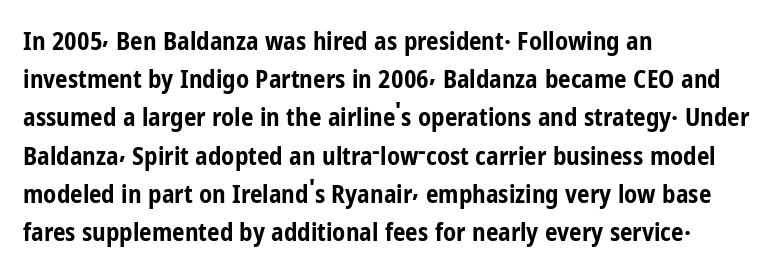
Lines of text with bare space underneath. Quick note: interline space is typical. The line texture is even and compact thanks to regular tracking. The letters stand straight up with perfectly vertical stems. I'd describe the lettering as bold — thick and assertive.
